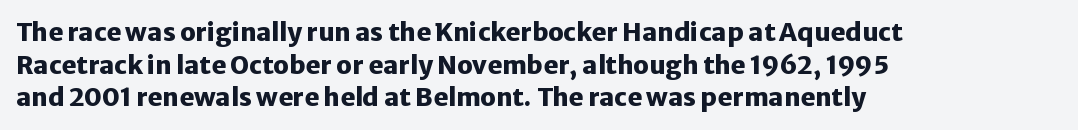
Q: Is the text bold? A: Yes.
Q: Is the text italic (slanted)? A: No, it is upright.
Q: Is the text underlined? A: No.
Q: How is the paragraph aligned? A: Left-aligned.
Q: Is the spacing between letters normal or unusually wide? A: Normal.
Q: Is the spacing between lines tight, normal or loose? A: Normal.
